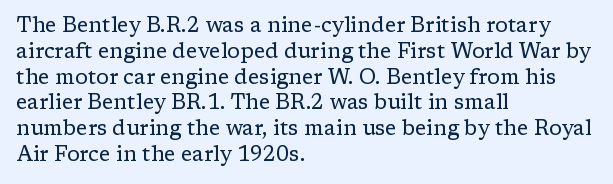
Q: Is the text bold? A: No.
Q: Is the text italic (slanted)? A: No, it is upright.
Q: Is the text underlined? A: No.
Q: How is the paragraph aligned? A: Left-aligned.
Q: Is the spacing between letters normal or unusually wide? A: Normal.
